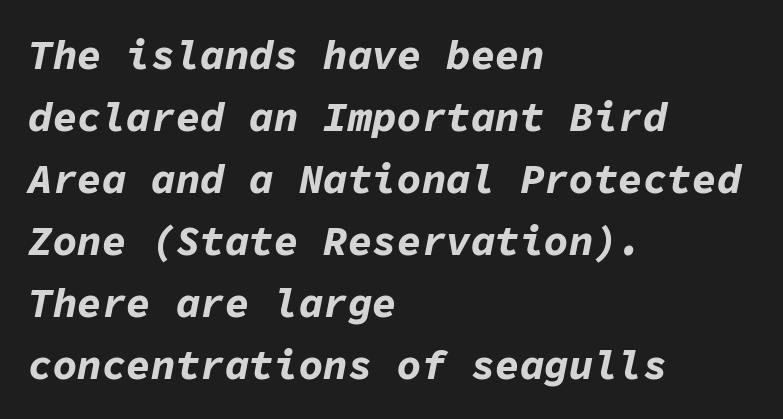
The image shows 41 px bold type, italic (leaning right), monospaced; set left-aligned, normal line spacing (1.51x), normal letter spacing, not underlined; low stroke contrast and a medium x-height.
